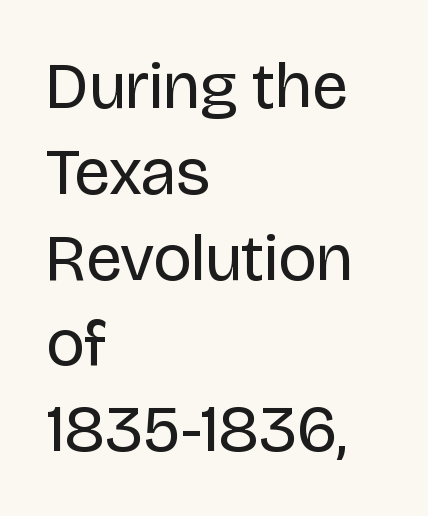
Q: Is the text bold? A: No.
Q: Is the text italic (slanted)? A: No, it is upright.
Q: Is the typeface a serif or a sans-serif typeface? A: Sans-serif.
Q: Is the text underlined? A: No.
Q: How is the paragraph aligned? A: Left-aligned.
Q: Is the spacing between letters normal or unusually wide? A: Normal.
Q: Is the spacing between lines tight, normal or loose? A: Normal.
Q: Width (condensed, normal, or wide)? A: Normal.
Q: Stroke contrast? A: Low.
Q: x-height? A: Large.
Q: Monospaced? A: No.
